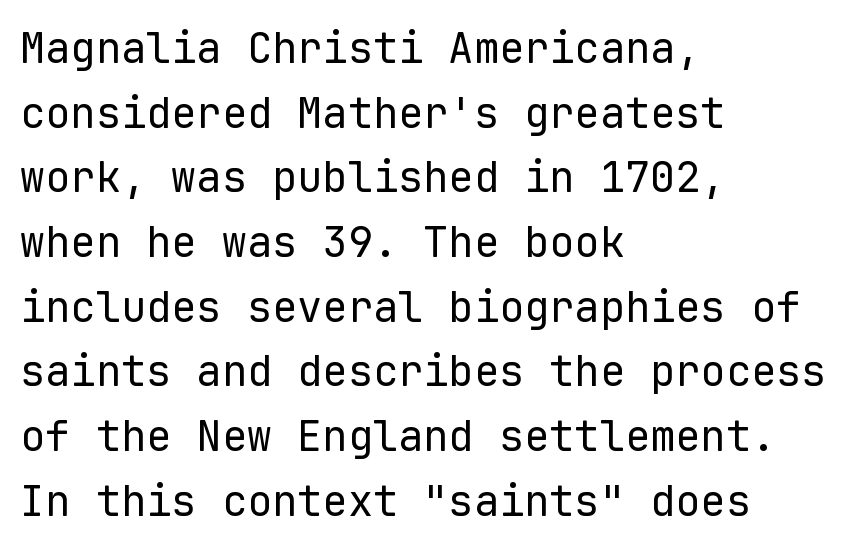
You can tell from the bare stems that sans-serif type was used. The rag falls on the right side of this text block. Nothing unusual about the tracking: characters are spaced as the font intends. Regular leading.
